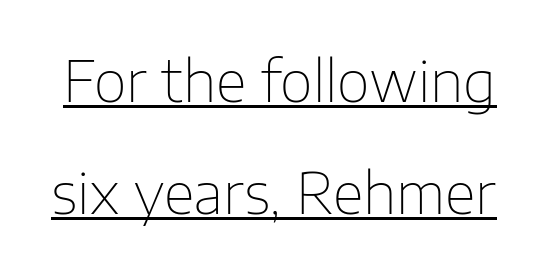
The image shows 57 px thin sans-serif type, upright; set loose line spacing (1.96x), normal letter spacing, underlined; low stroke contrast and a medium x-height.
